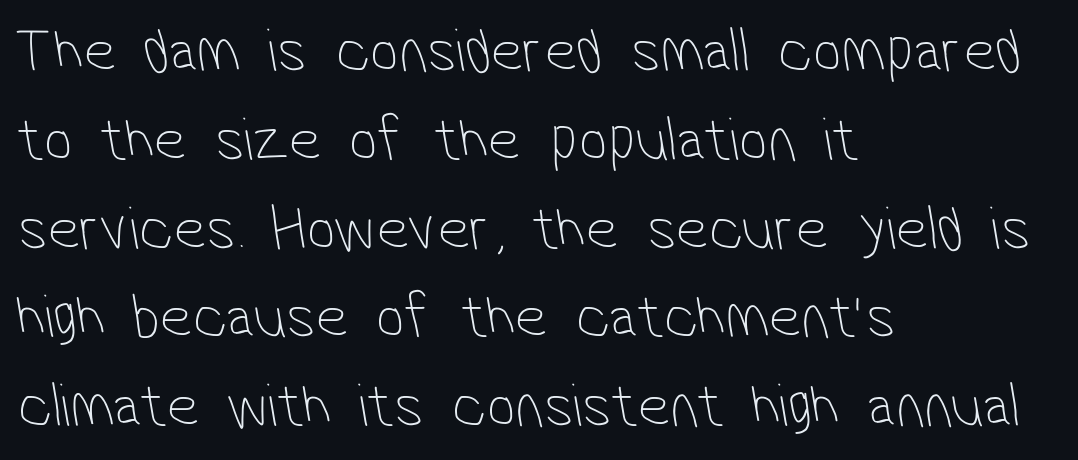
{"serif": "no", "bold": "no", "weight": "thin", "width": "condensed", "stroke_contrast": "low", "x_height": "medium", "monospaced": "no", "underline": "no", "align": "left", "line_spacing": "normal", "line_spacing_ratio": 1.41, "letter_spacing": "normal", "letter_spacing_em": 0.0, "glyph_px": 63}
